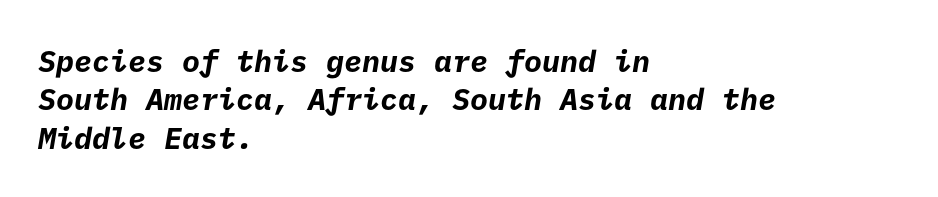
The image shows 30 px bold sans-serif type; set left-aligned, normal line spacing (1.28x), normal letter spacing, not underlined; low stroke contrast and a medium x-height.
